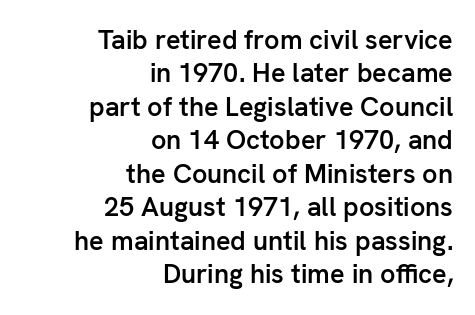
Q: Is the text bold? A: Semi-bold.
Q: Is the text italic (slanted)? A: No, it is upright.
Q: Is the text underlined? A: No.
Q: How is the paragraph aligned? A: Right-aligned.
Q: Is the spacing between letters normal or unusually wide? A: Normal.
